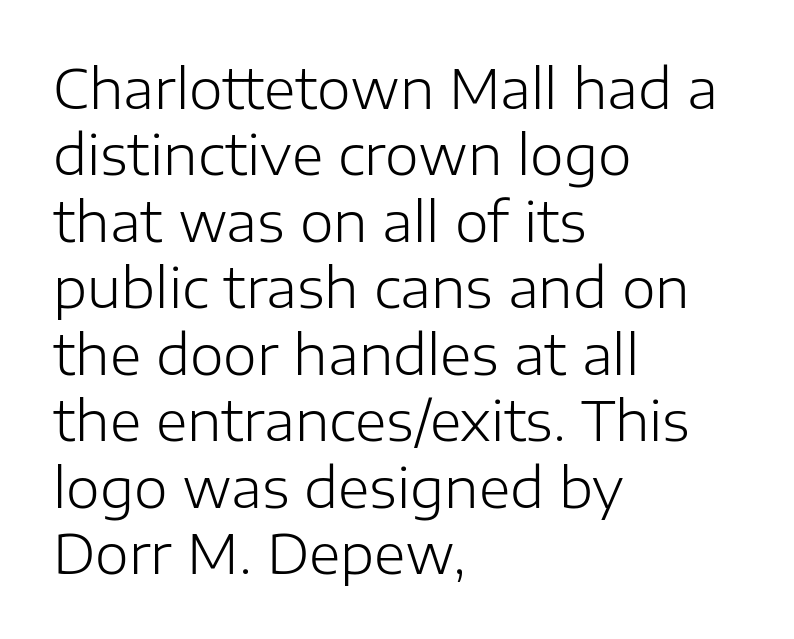
The image shows 54 px light sans-serif type, upright; set left-aligned, line spacing 1.23x, normal letter spacing, not underlined; low stroke contrast and a medium x-height.
